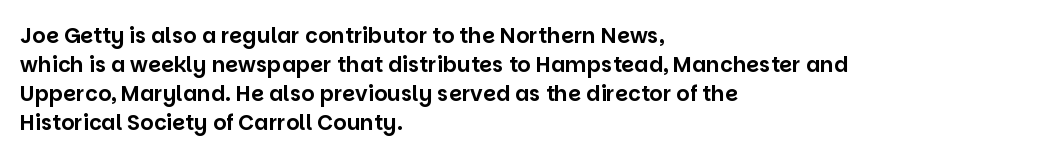
{"italic": "no", "underline": "no", "align": "left", "line_spacing": "normal", "line_spacing_ratio": 1.38, "letter_spacing": "normal", "letter_spacing_em": 0.0, "glyph_px": 21}
